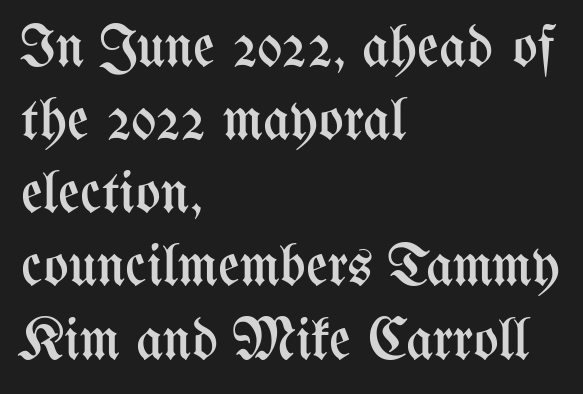
{"italic": "no", "bold": "no", "weight": "regular", "width": "condensed", "stroke_contrast": "medium", "x_height": "medium", "monospaced": "no", "underline": "no", "align": "left", "line_spacing_ratio": 1.24, "letter_spacing": "normal", "letter_spacing_em": 0.0, "glyph_px": 59}
